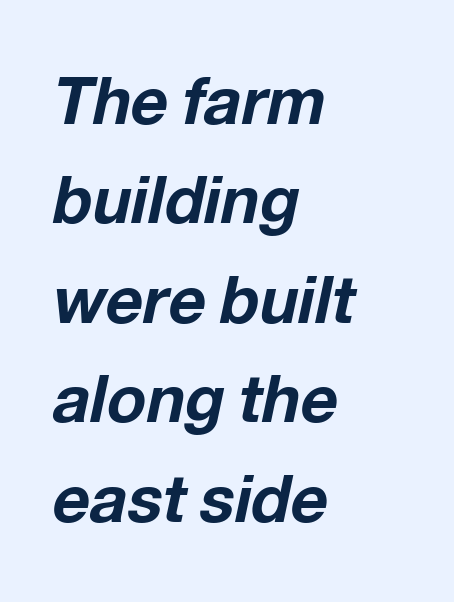
The image shows 65 px bold type, italic (leaning right); set left-aligned, normal line spacing (1.53x), normal letter spacing, not underlined; low stroke contrast and a medium x-height.
